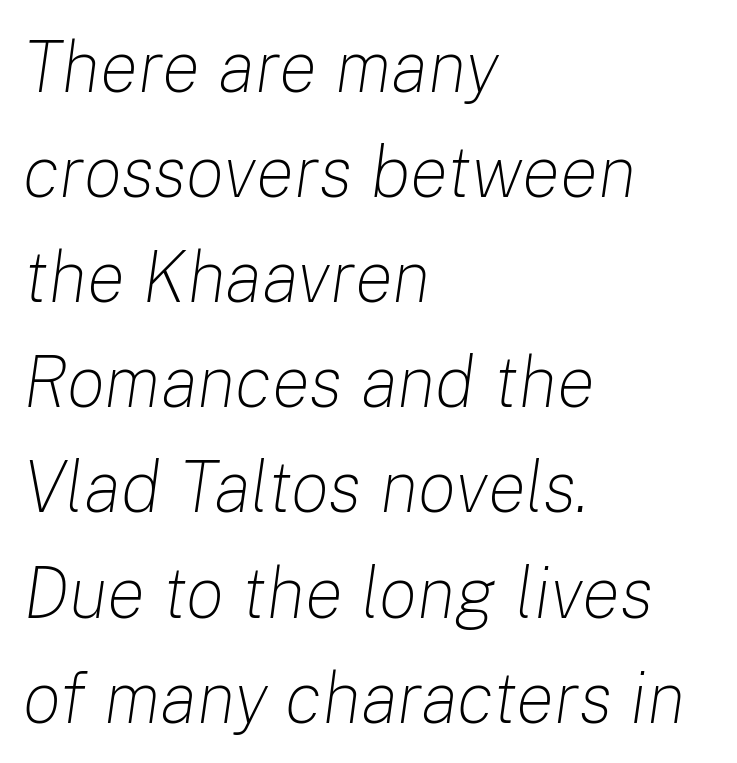
The image shows 72 px light type, italic (leaning right); set left-aligned, normal line spacing (1.46x), normal letter spacing, not underlined; low stroke contrast and a medium x-height.
